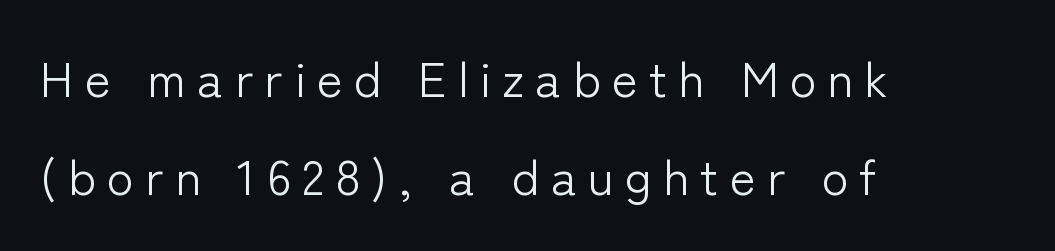
Each row of text sits above clean, open space. Heft: none added — not bold. The text block is weighted toward the left margin, trailing off unevenly rightward. Letter spacing: wide. Regarding serifs, this sample does without them.
